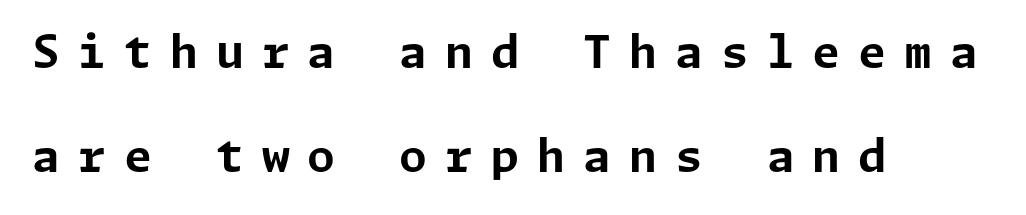
The image shows 45 px bold sans-serif type, upright; set left-aligned, loose line spacing (2.32x), unusually wide letter spacing (+0.4 em), not underlined; low stroke contrast and a medium x-height.
